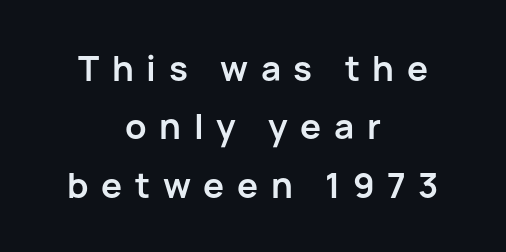
{"serif": "no", "italic": "no", "bold": "yes", "weight": "semibold", "width": "normal", "stroke_contrast": "low", "x_height": "medium", "monospaced": "no", "underline": "no", "align": "center", "line_spacing": "normal", "line_spacing_ratio": 1.67, "letter_spacing": "wide", "letter_spacing_em": 0.36, "glyph_px": 35}
